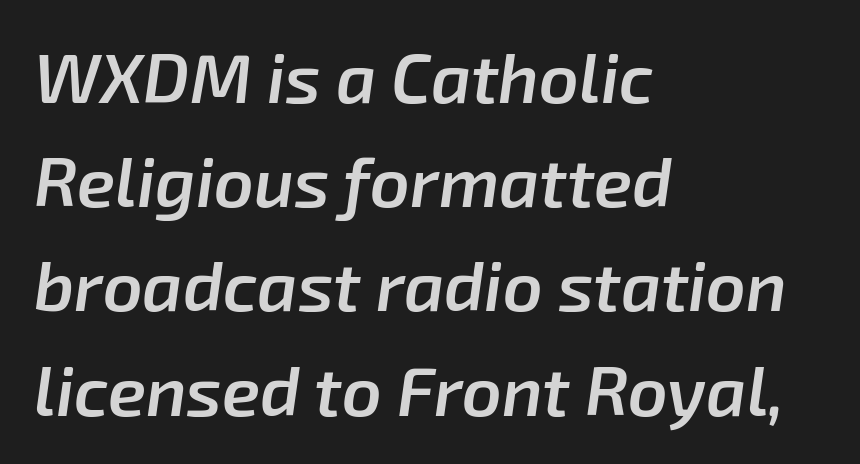
Q: Is the text bold? A: Semi-bold.
Q: Is the text italic (slanted)? A: Yes, it leans right by about 8 degrees.
Q: Is the text underlined? A: No.
Q: How is the paragraph aligned? A: Left-aligned.
Q: Is the spacing between letters normal or unusually wide? A: Normal.
Q: Is the spacing between lines tight, normal or loose? A: Normal.
Q: Width (condensed, normal, or wide)? A: Normal.
Q: Stroke contrast? A: Low.
Q: x-height? A: Medium.
Q: Monospaced? A: No.
